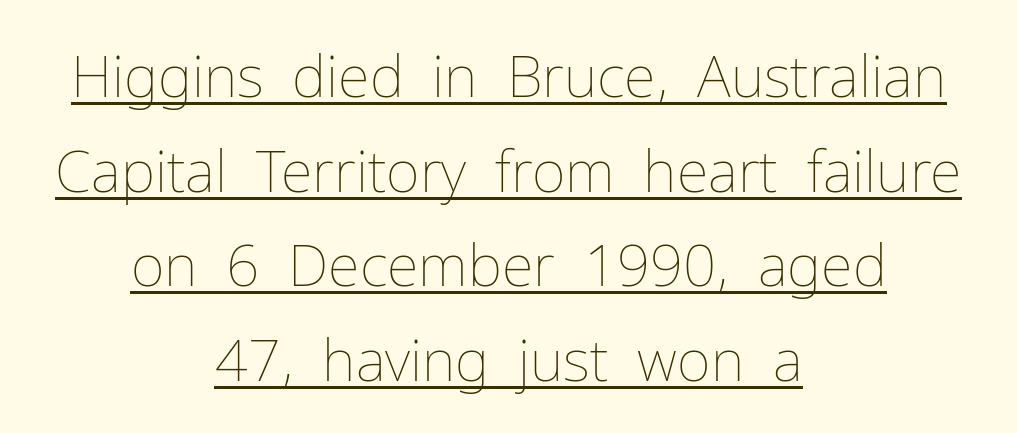
{"italic": "no", "bold": "no", "weight": "thin", "width": "normal", "stroke_contrast": "low", "x_height": "medium", "monospaced": "no", "underline": "yes", "align": "center", "line_spacing": "normal", "line_spacing_ratio": 1.63, "letter_spacing": "normal", "letter_spacing_em": 0.0, "glyph_px": 58}
